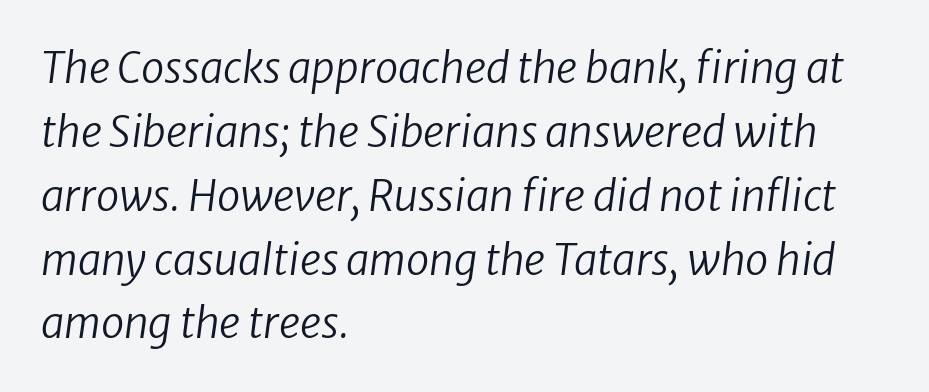
The image shows 42 px regular-weight sans-serif type; set left-aligned, normal line spacing (1.52x), normal letter spacing, not underlined; low stroke contrast and a medium x-height.
